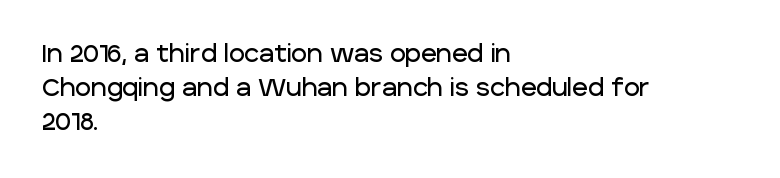
The image shows 24 px text type, upright; set left-aligned, normal line spacing (1.42x), normal letter spacing, not underlined.
